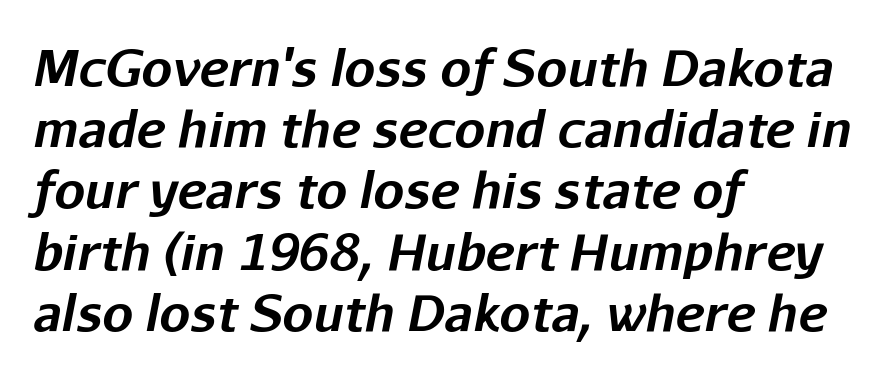
{"italic": "yes", "lean": "right", "slant_degrees": 11, "bold": "yes", "weight": "bold", "width": "normal", "stroke_contrast": "low", "x_height": "medium", "monospaced": "no", "underline": "no", "align": "left", "line_spacing": "normal", "line_spacing_ratio": 1.25, "letter_spacing": "normal", "letter_spacing_em": 0.0, "glyph_px": 49}
